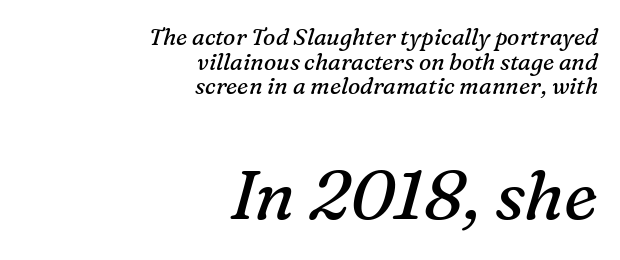
Q: Is the text bold? A: No.
Q: Is the text italic (slanted)? A: Yes, it leans right by about 16 degrees.
Q: Is the typeface a serif or a sans-serif typeface? A: Serif.
Q: Is the text underlined? A: No.
Q: How is the paragraph aligned? A: Right-aligned.
Q: Is the spacing between letters normal or unusually wide? A: Normal.
Q: Is the spacing between lines tight, normal or loose? A: Tight.
Q: Which block of text is set in a larger size, the first (top) or the second (bottom)? A: The second (bottom) one.
Q: Width (condensed, normal, or wide)? A: Normal.
Q: Stroke contrast? A: Medium.
Q: x-height? A: Medium.
Q: Monospaced? A: No.
